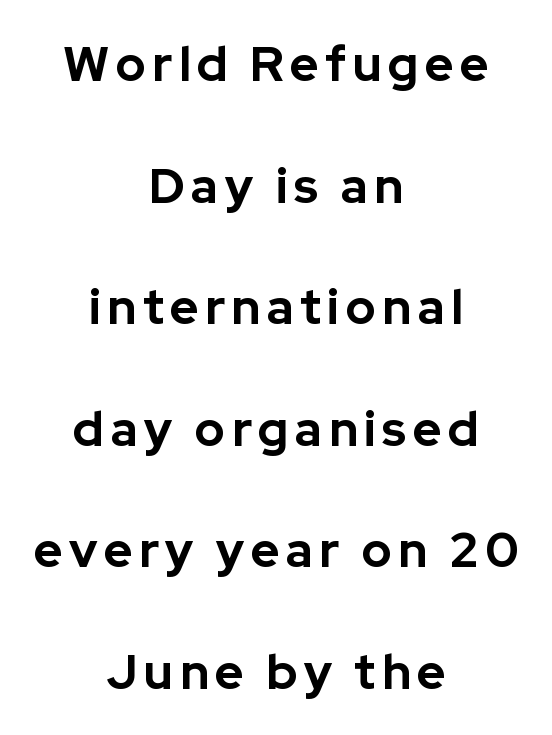
The words here are not underlined. Rendered with straight, roman letterforms. Thick stems and heavy bowls — unmistakably bold. Type style note: lacks serifs. These lines are centered, leaving both edges ragged. Character widths vary here, with narrow letters taking less room than wide ones.
